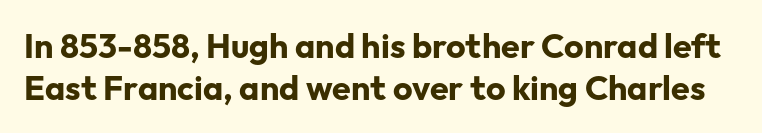
Q: Is the text bold? A: Yes.
Q: Is the text italic (slanted)? A: No, it is upright.
Q: Is the typeface a serif or a sans-serif typeface? A: Sans-serif.
Q: Is the text underlined? A: No.
Q: Is the spacing between letters normal or unusually wide? A: Normal.
Q: Width (condensed, normal, or wide)? A: Normal.
Q: Stroke contrast? A: Low.
Q: x-height? A: Medium.
Q: Monospaced? A: No.
